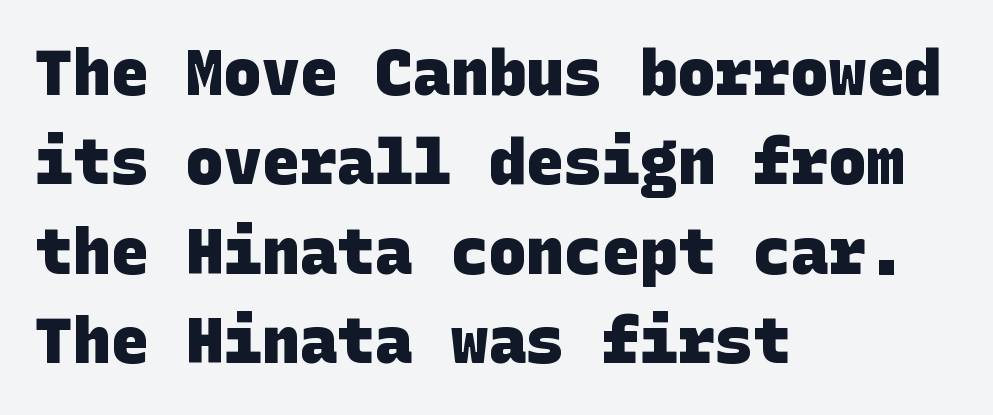
Q: Is the text bold? A: Yes.
Q: Is the typeface a serif or a sans-serif typeface? A: Sans-serif.
Q: Is the text underlined? A: No.
Q: How is the paragraph aligned? A: Left-aligned.
Q: Is the spacing between letters normal or unusually wide? A: Normal.
Q: Is the spacing between lines tight, normal or loose? A: Normal.
Q: Width (condensed, normal, or wide)? A: Normal.
Q: Stroke contrast? A: Low.
Q: x-height? A: Large.
